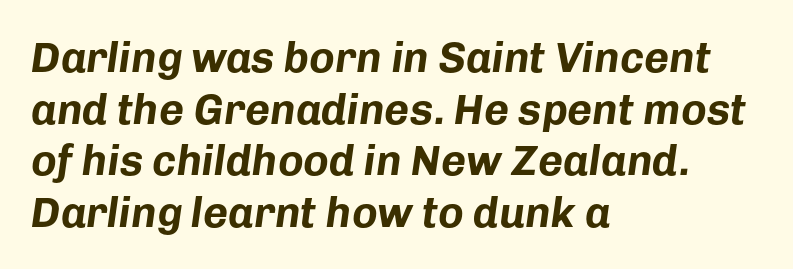
Heavy-handed strokes throughout: this text is bold. The face used here is proportionally spaced, like ordinary book or web type. Is the letter spacing exaggerated? No — it looks like the ordinary default. Just letters on the line, the space beneath them empty.
